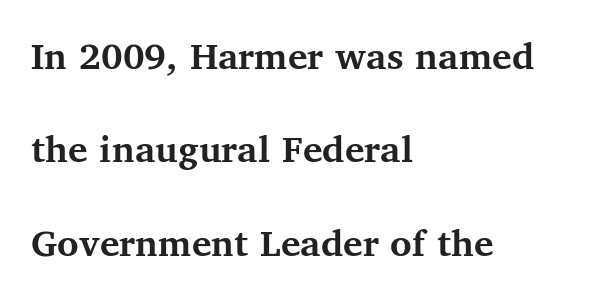
{"serif": "yes", "italic": "no", "bold": "yes", "weight": "semibold", "width": "normal", "stroke_contrast": "medium", "x_height": "medium", "monospaced": "no", "underline": "no", "align": "left", "line_spacing": "loose", "line_spacing_ratio": 2.28, "letter_spacing": "normal", "letter_spacing_em": 0.0, "glyph_px": 41}
